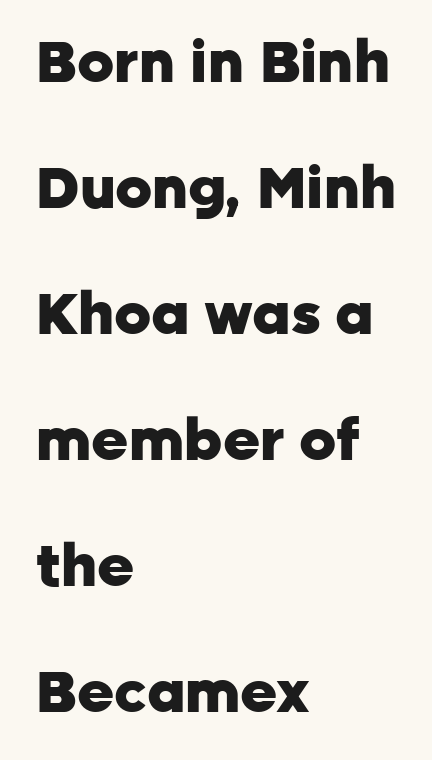
{"serif": "no", "italic": "no", "bold": "yes", "weight": "heavy", "width": "normal", "stroke_contrast": "low", "x_height": "medium", "monospaced": "no", "underline": "no", "align": "left", "line_spacing": "loose", "line_spacing_ratio": 2.21, "letter_spacing": "normal", "letter_spacing_em": 0.0, "glyph_px": 57}
